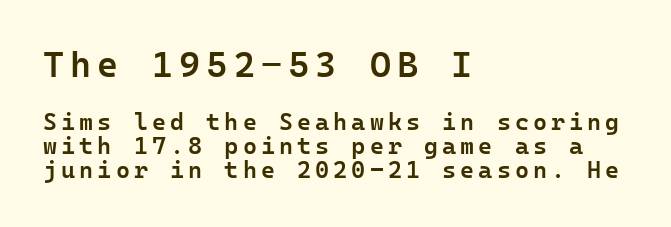
{"serif": "no", "italic": "no", "bold": "semi", "weight": "semibold", "width": "normal", "stroke_contrast": "low", "x_height": "medium", "underline": "no", "align": "left", "line_spacing": "tight", "line_spacing_ratio": 0.99, "larger_block": "first", "size_ratio": 1.5, "glyph_px": 36}
